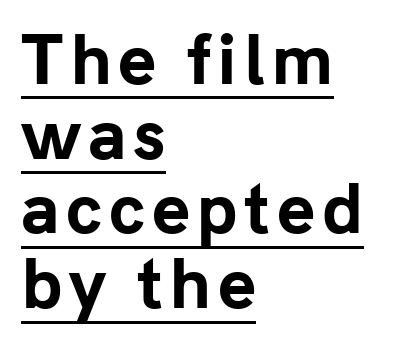
On the weight axis this lands at bold, roughly 700. If you measured baseline to baseline, you'd find a short distance. These lines are set flush left with a ragged right edge. Do the characters align in a grid? No, the font is proportional. The type sits square on the baseline with zero lean.
